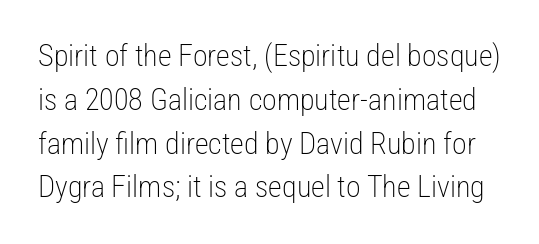
The image shows 30 px light, condensed sans-serif type, upright; set normal line spacing (1.46x), normal letter spacing, not underlined; low stroke contrast and a medium x-height.
